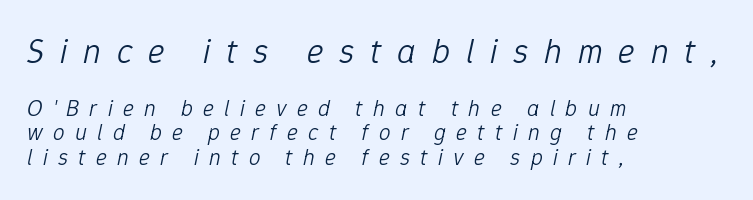
{"italic": "yes", "lean": "right", "slant_degrees": 12, "bold": "no", "weight": "light", "width": "normal", "stroke_contrast": "low", "x_height": "medium", "monospaced": "no", "underline": "no", "align": "left", "line_spacing": "tight", "line_spacing_ratio": 1.06, "letter_spacing": "wide", "letter_spacing_em": 0.45, "larger_block": "first", "size_ratio": 1.52, "glyph_px": 35}
